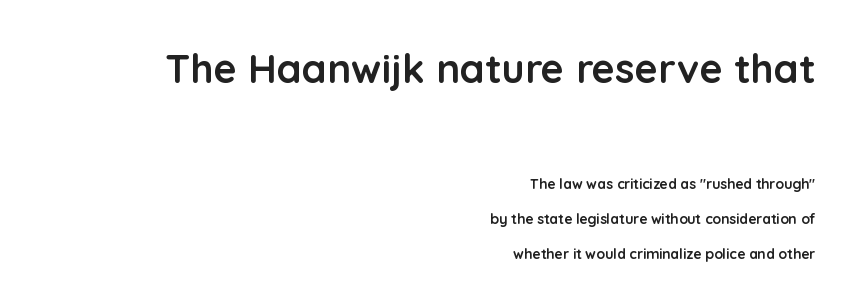
Q: Is the text bold? A: Yes.
Q: Is the text italic (slanted)? A: No, it is upright.
Q: Is the typeface a serif or a sans-serif typeface? A: Sans-serif.
Q: Is the text underlined? A: No.
Q: How is the paragraph aligned? A: Right-aligned.
Q: Is the spacing between letters normal or unusually wide? A: Normal.
Q: Is the spacing between lines tight, normal or loose? A: Loose.
Q: Which block of text is set in a larger size, the first (top) or the second (bottom)? A: The first (top) one.
Q: Width (condensed, normal, or wide)? A: Normal.
Q: Stroke contrast? A: Low.
Q: x-height? A: Medium.
Q: Monospaced? A: No.
